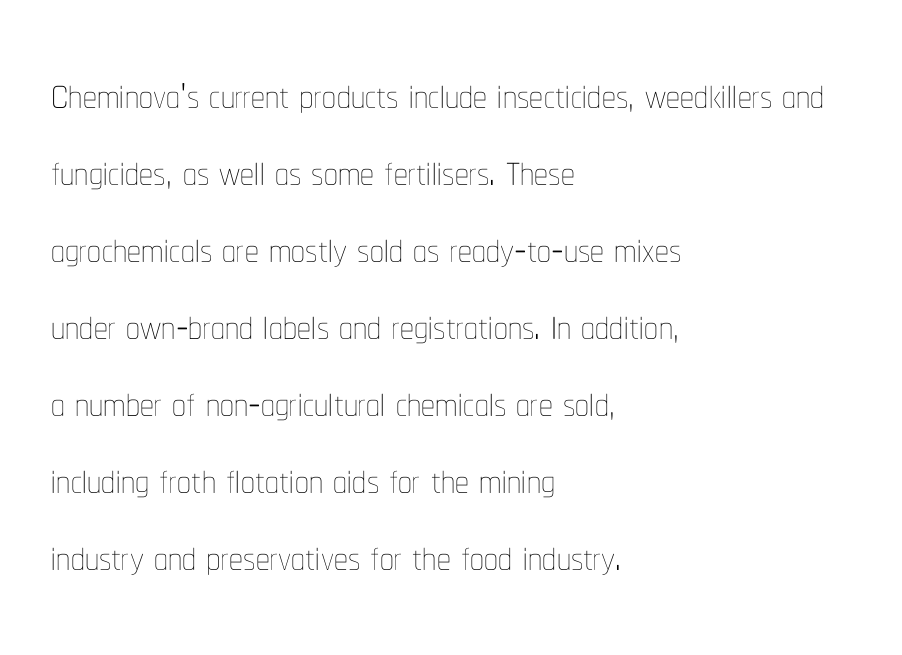
Q: Is the text bold? A: No.
Q: Is the text italic (slanted)? A: No, it is upright.
Q: Is the text underlined? A: No.
Q: How is the paragraph aligned? A: Left-aligned.
Q: Is the spacing between letters normal or unusually wide? A: Normal.
Q: Is the spacing between lines tight, normal or loose? A: Normal.
Q: Width (condensed, normal, or wide)? A: Condensed.
Q: Stroke contrast? A: Low.
Q: x-height? A: Medium.
Q: Monospaced? A: No.
